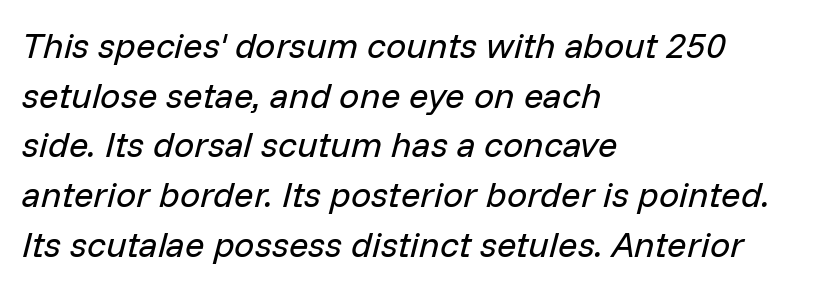
The image shows 36 px regular-weight type, italic (leaning right); set left-aligned, normal line spacing (1.38x), normal letter spacing, not underlined; low stroke contrast and a medium x-height.
